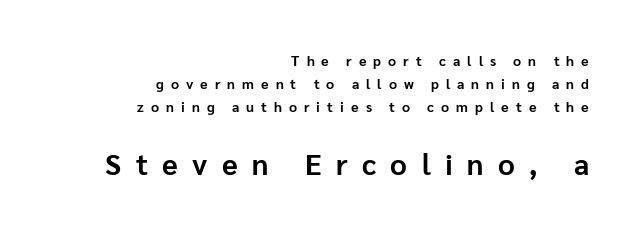
{"serif": "no", "italic": "no", "bold": "yes", "weight": "bold", "width": "normal", "stroke_contrast": "low", "x_height": "medium", "monospaced": "no", "underline": "no", "align": "right", "line_spacing": "normal", "line_spacing_ratio": 1.66, "letter_spacing": "wide", "letter_spacing_em": 0.5, "larger_block": "second", "size_ratio": 2.07, "glyph_px": 29}
